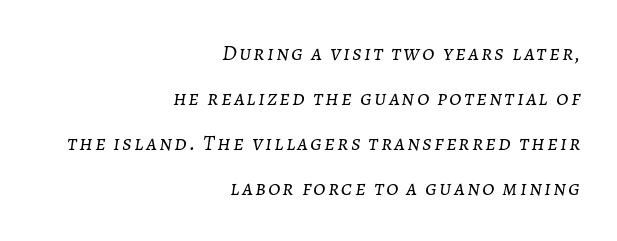
{"italic": "yes", "lean": "right", "slant_degrees": 7, "bold": "no", "underline": "no", "align": "right", "line_spacing": "loose", "line_spacing_ratio": 2.05, "glyph_px": 22}
